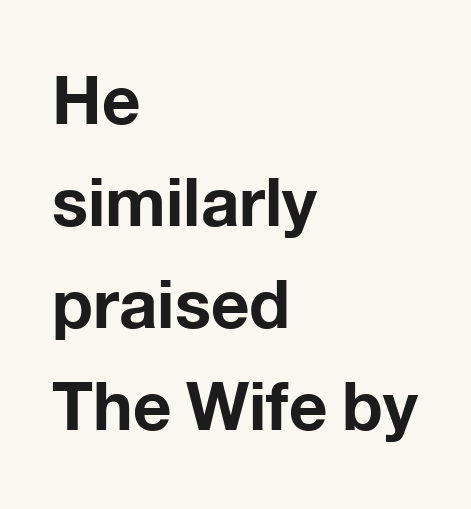
Every row of glyphs begins at an identical x-position on the left. Letters rest on an invisible, unmarked baseline. Is the type bold? Yes — the strokes are clearly thick and heavy. The passage shown is typed in a proportional face where columns would drift.
